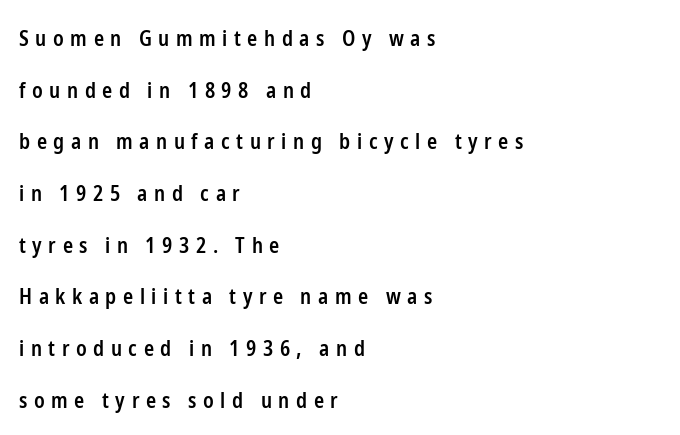
Q: Is the text bold? A: Semi-bold.
Q: Is the text italic (slanted)? A: No, it is upright.
Q: Is the text underlined? A: No.
Q: How is the paragraph aligned? A: Left-aligned.
Q: Is the spacing between letters normal or unusually wide? A: Unusually wide.
Q: Is the spacing between lines tight, normal or loose? A: Loose.
